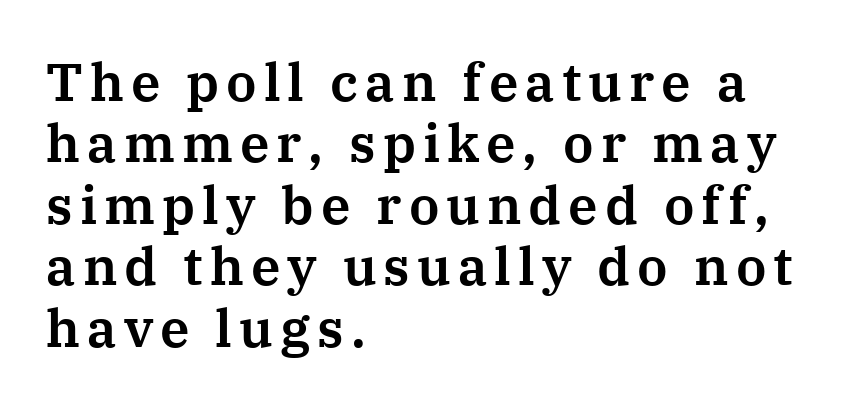
{"serif": "yes", "italic": "no", "width": "normal", "stroke_contrast": "medium", "x_height": "medium", "monospaced": "no", "underline": "no", "align": "left", "line_spacing_ratio": 1.16, "glyph_px": 53}
